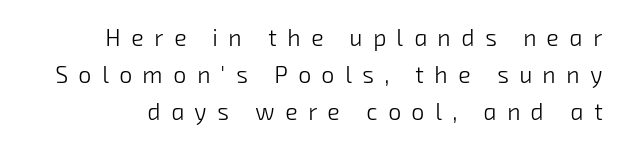
Underline: absent. The line texture is sparse and dotted thanks to wide tracking. Vertical stems look standard width or narrower in stroke. The passage shown stacks its lines at a standard gap.
